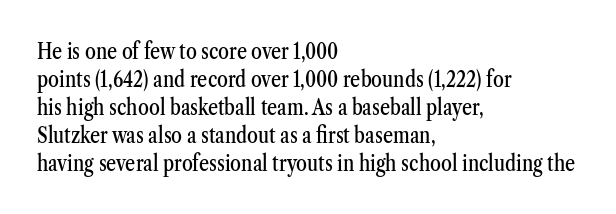
Q: Is the text italic (slanted)? A: No, it is upright.
Q: Is the text underlined? A: No.
Q: How is the paragraph aligned? A: Left-aligned.
Q: Is the spacing between letters normal or unusually wide? A: Normal.
Q: Is the spacing between lines tight, normal or loose? A: Normal.
